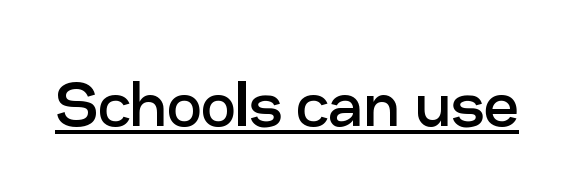
The image shows 77 px regular-weight sans-serif type, upright; set normal letter spacing, underlined; low stroke contrast and a medium x-height.
